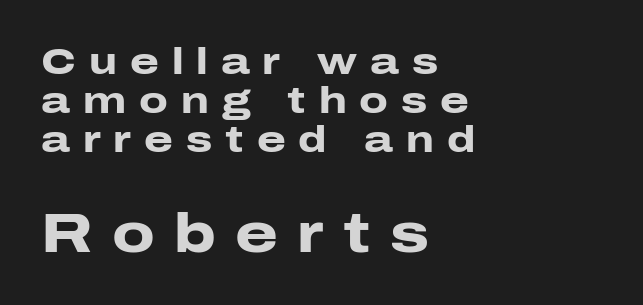
{"serif": "no", "italic": "no", "bold": "yes", "weight": "heavy", "width": "wide", "stroke_contrast": "low", "x_height": "medium", "monospaced": "no", "underline": "no", "align": "left", "line_spacing": "tight", "line_spacing_ratio": 1.06, "letter_spacing": "wide", "letter_spacing_em": 0.35, "larger_block": "second", "size_ratio": 1.49, "glyph_px": 55}
